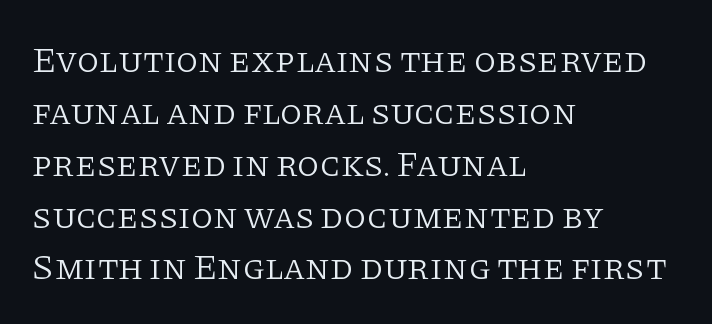
Q: Is the text bold? A: No.
Q: Is the text italic (slanted)? A: No, it is upright.
Q: Is the typeface a serif or a sans-serif typeface? A: Serif.
Q: Is the text underlined? A: No.
Q: How is the paragraph aligned? A: Left-aligned.
Q: Is the spacing between letters normal or unusually wide? A: Normal.
Q: Is the spacing between lines tight, normal or loose? A: Normal.
Q: Width (condensed, normal, or wide)? A: Normal.
Q: Stroke contrast? A: Low.
Q: x-height? A: Large.
Q: Monospaced? A: No.
